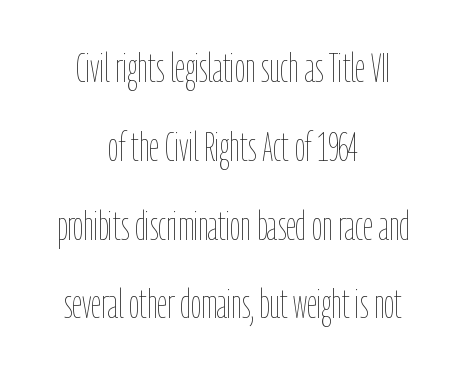
{"italic": "no", "bold": "no", "weight": "thin", "width": "condensed", "stroke_contrast": "low", "x_height": "medium", "monospaced": "no", "underline": "no", "align": "center", "line_spacing": "loose", "line_spacing_ratio": 1.97, "letter_spacing": "normal", "letter_spacing_em": 0.0, "glyph_px": 40}
